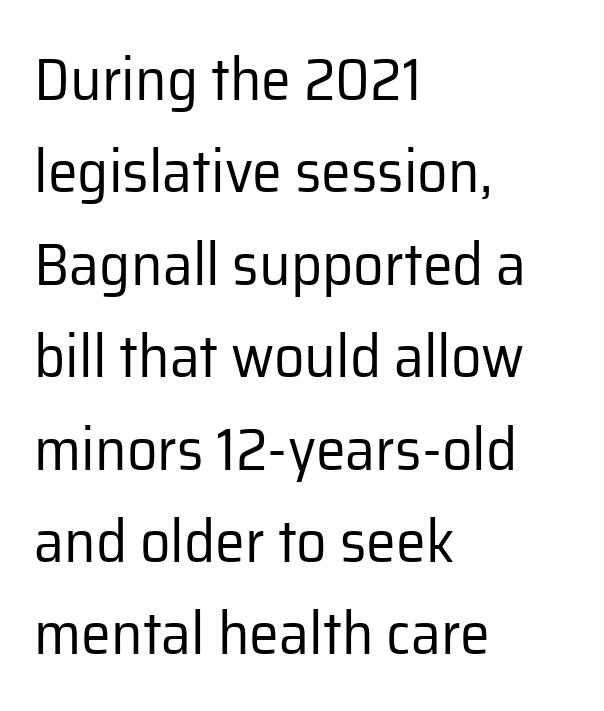
{"serif": "no", "italic": "no", "bold": "no", "weight": "regular", "width": "normal", "stroke_contrast": "low", "x_height": "medium", "monospaced": "no", "underline": "no", "align": "left", "line_spacing": "normal", "line_spacing_ratio": 1.54, "letter_spacing": "normal", "letter_spacing_em": 0.0, "glyph_px": 60}
